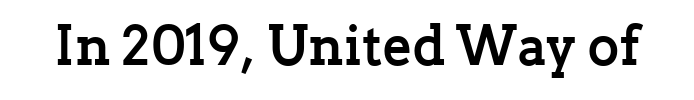
{"serif": "yes", "italic": "no", "bold": "yes", "weight": "semibold", "width": "normal", "stroke_contrast": "low", "x_height": "medium", "monospaced": "no", "underline": "no", "letter_spacing": "normal", "letter_spacing_em": 0.0, "glyph_px": 55}
